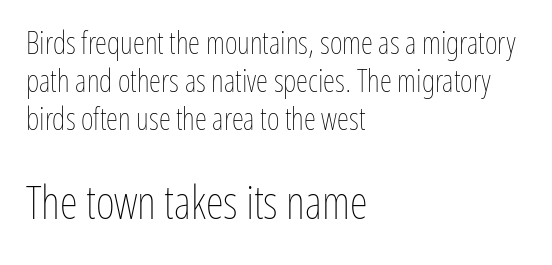
Q: Is the text bold? A: No.
Q: Is the text italic (slanted)? A: No, it is upright.
Q: Is the text underlined? A: No.
Q: How is the paragraph aligned? A: Left-aligned.
Q: Is the spacing between letters normal or unusually wide? A: Normal.
Q: Which block of text is set in a larger size, the first (top) or the second (bottom)? A: The second (bottom) one.
Q: Width (condensed, normal, or wide)? A: Condensed.
Q: Stroke contrast? A: Low.
Q: x-height? A: Medium.
Q: Monospaced? A: No.
